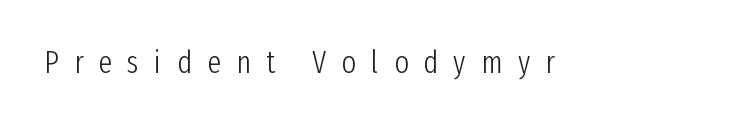
{"serif": "no", "italic": "no", "bold": "no", "weight": "light", "width": "condensed", "stroke_contrast": "low", "x_height": "medium", "monospaced": "no", "underline": "no", "letter_spacing": "wide", "letter_spacing_em": 0.49, "glyph_px": 31}
